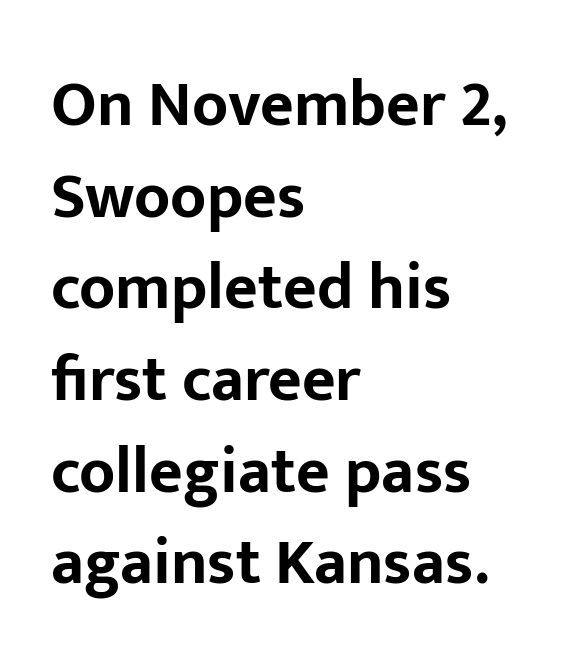
Horizontally, the lines are justified to the leading edge only. Character widths vary here, with narrow letters taking less room than wide ones. Stroke thickness is high; the sample reads as a true bold. If you drew a line through each stem, it would be perfectly vertical.
